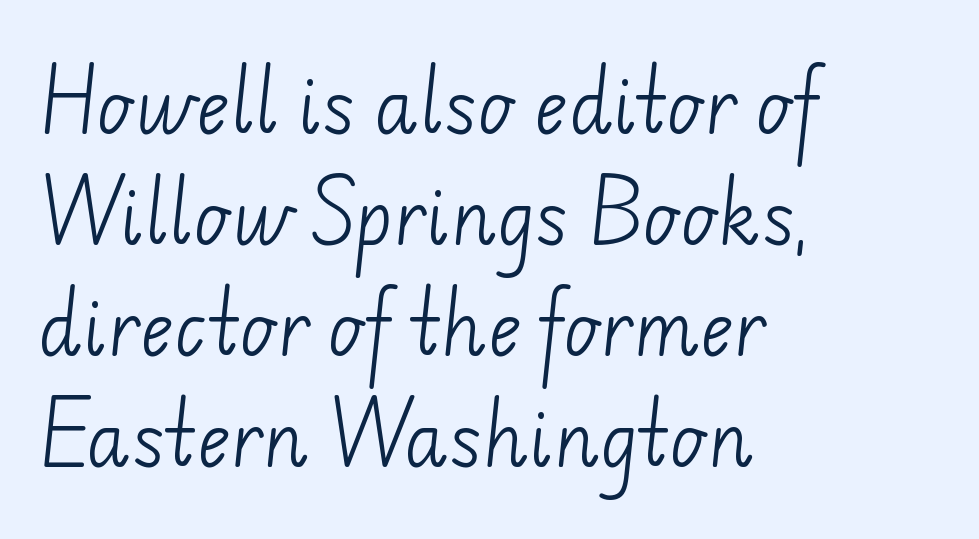
Q: Is the text bold? A: No.
Q: Is the typeface a serif or a sans-serif typeface? A: Sans-serif.
Q: Is the text underlined? A: No.
Q: How is the paragraph aligned? A: Left-aligned.
Q: Is the spacing between letters normal or unusually wide? A: Normal.
Q: Is the spacing between lines tight, normal or loose? A: Normal.
Q: Width (condensed, normal, or wide)? A: Normal.
Q: Stroke contrast? A: Low.
Q: x-height? A: Small.
Q: Monospaced? A: No.
